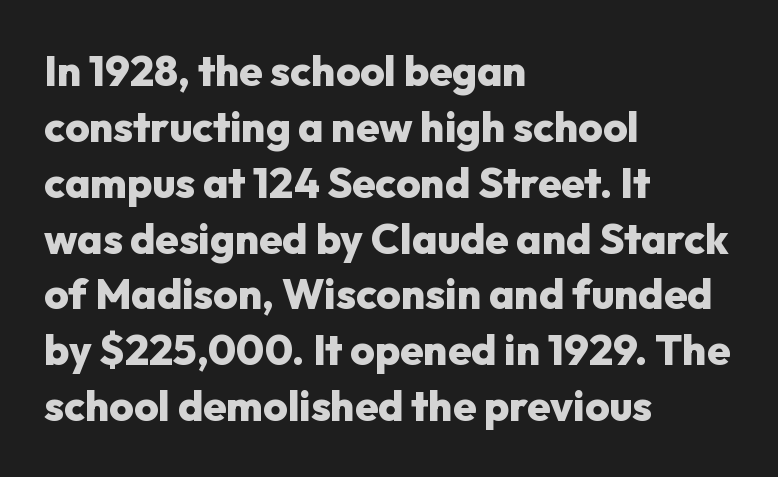
Q: Is the text bold? A: Yes.
Q: Is the text italic (slanted)? A: No, it is upright.
Q: Is the typeface a serif or a sans-serif typeface? A: Sans-serif.
Q: Is the text underlined? A: No.
Q: How is the paragraph aligned? A: Left-aligned.
Q: Is the spacing between letters normal or unusually wide? A: Normal.
Q: Is the spacing between lines tight, normal or loose? A: Normal.
Q: Width (condensed, normal, or wide)? A: Normal.
Q: Stroke contrast? A: Low.
Q: x-height? A: Medium.
Q: Monospaced? A: No.
